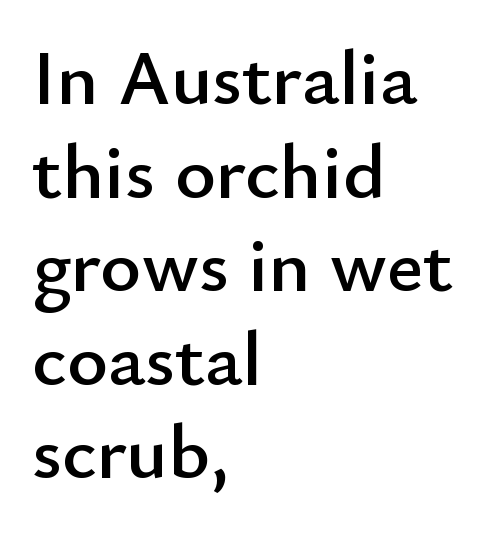
{"serif": "no", "italic": "no", "width": "normal", "stroke_contrast": "low", "x_height": "small", "monospaced": "no", "underline": "no", "align": "left", "line_spacing_ratio": 1.2, "letter_spacing": "normal", "letter_spacing_em": 0.0, "glyph_px": 78}
